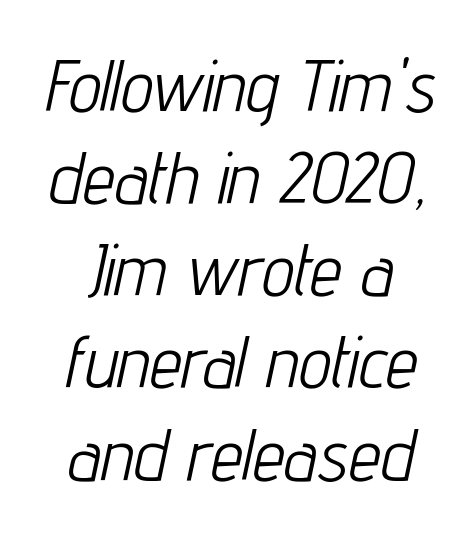
The image shows 72 px light, condensed type, italic (leaning right); set normal line spacing (1.28x), normal letter spacing, not underlined; low stroke contrast and a medium x-height.
